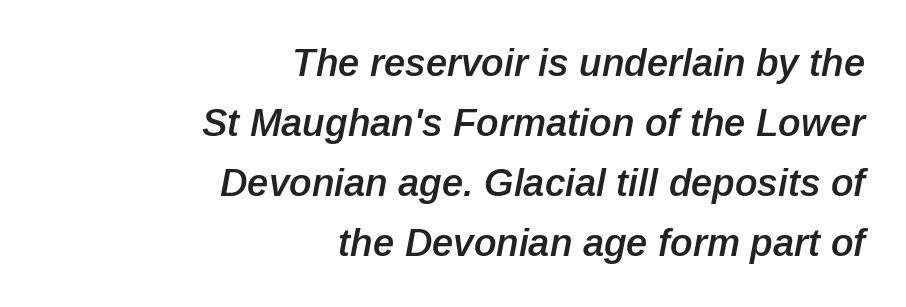
Each glyph is drawn with semibold strokes, heavier than normal yet not fully bold. When letters slant like this, we call the style italic. The passage shown is typed in a proportional face where columns would drift. Regular leading.
